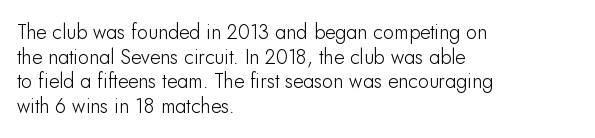
Q: Is the text italic (slanted)? A: No, it is upright.
Q: Is the text underlined? A: No.
Q: How is the paragraph aligned? A: Left-aligned.
Q: Is the spacing between letters normal or unusually wide? A: Normal.
